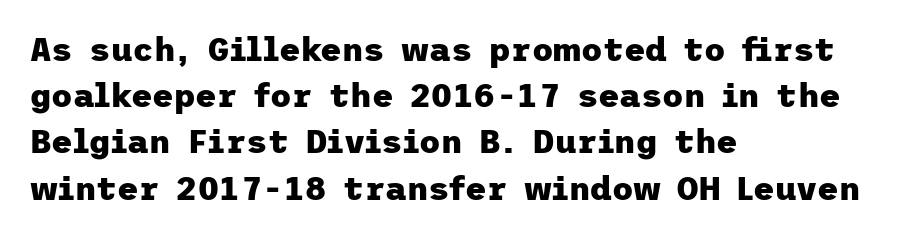
Q: Is the text bold? A: Yes.
Q: Is the text italic (slanted)? A: No, it is upright.
Q: Is the typeface a serif or a sans-serif typeface? A: Sans-serif.
Q: Is the text underlined? A: No.
Q: How is the paragraph aligned? A: Left-aligned.
Q: Is the spacing between letters normal or unusually wide? A: Normal.
Q: Is the spacing between lines tight, normal or loose? A: Normal.
Q: Width (condensed, normal, or wide)? A: Normal.
Q: Stroke contrast? A: Low.
Q: x-height? A: Medium.
